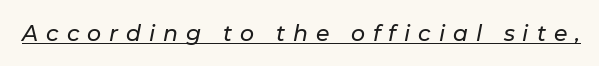
Q: Is the text italic (slanted)? A: Yes, it leans right by about 11 degrees.
Q: Is the text underlined? A: Yes.
Q: Is the spacing between letters normal or unusually wide? A: Unusually wide.
